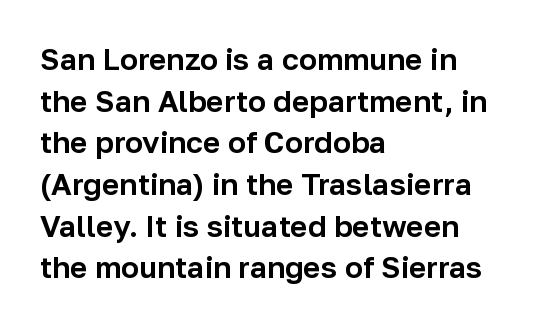
The letters advance in unequal steps, a hallmark of proportional type. This rendering features lettering with no underline. Honestly, the row spacing looks completely unremarkable. This sample is left-justified, so line endings fall wherever the words run out.
